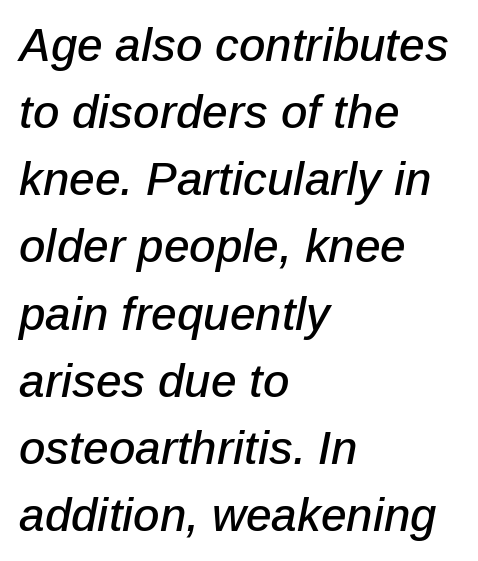
Q: Is the text italic (slanted)? A: Yes, it leans right by about 12 degrees.
Q: Is the text underlined? A: No.
Q: How is the paragraph aligned? A: Left-aligned.
Q: Is the spacing between letters normal or unusually wide? A: Normal.
Q: Is the spacing between lines tight, normal or loose? A: Normal.
Q: Width (condensed, normal, or wide)? A: Normal.
Q: Stroke contrast? A: Low.
Q: x-height? A: Medium.
Q: Monospaced? A: No.
